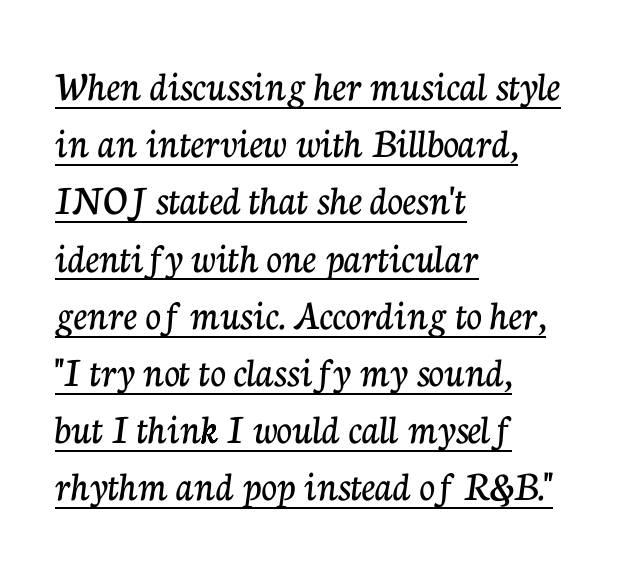
Q: Is the text italic (slanted)? A: Yes.
Q: Is the typeface a serif or a sans-serif typeface? A: Serif.
Q: Is the text underlined? A: Yes.
Q: How is the paragraph aligned? A: Left-aligned.
Q: Is the spacing between letters normal or unusually wide? A: Normal.
Q: Is the spacing between lines tight, normal or loose? A: Normal.
Q: Width (condensed, normal, or wide)? A: Normal.
Q: Stroke contrast? A: Low.
Q: x-height? A: Medium.
Q: Monospaced? A: No.
